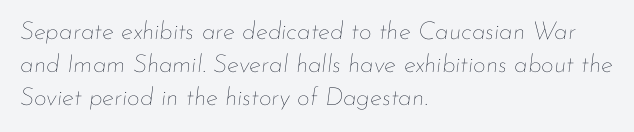
The image shows 25 px text type, italic (leaning right); set left-aligned, normal line spacing (1.32x), normal letter spacing, not underlined.
